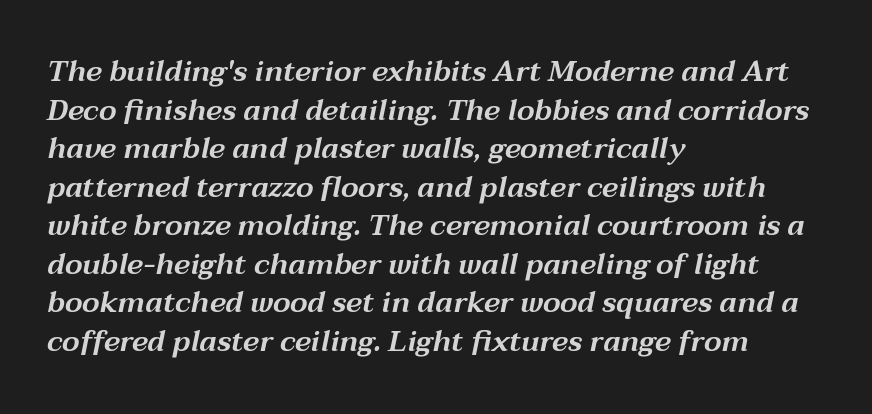
{"italic": "yes", "lean": "right", "slant_degrees": 12, "width": "wide", "stroke_contrast": "medium", "x_height": "medium", "monospaced": "no", "underline": "no", "align": "left", "line_spacing": "normal", "line_spacing_ratio": 1.33, "letter_spacing": "normal", "letter_spacing_em": 0.0, "glyph_px": 29}
